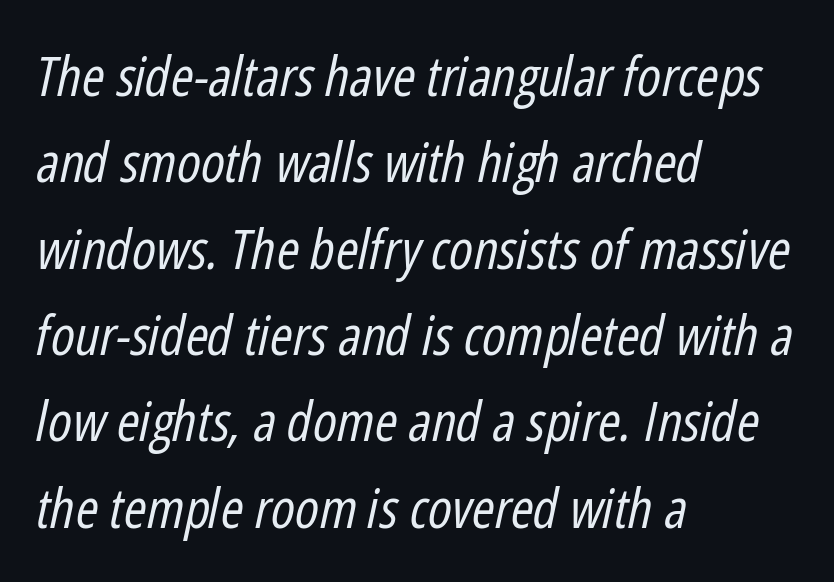
Q: Is the text bold? A: No.
Q: Is the text italic (slanted)? A: Yes, it leans right by about 12 degrees.
Q: Is the text underlined? A: No.
Q: How is the paragraph aligned? A: Left-aligned.
Q: Is the spacing between letters normal or unusually wide? A: Normal.
Q: Is the spacing between lines tight, normal or loose? A: Normal.
Q: Width (condensed, normal, or wide)? A: Condensed.
Q: Stroke contrast? A: Low.
Q: x-height? A: Medium.
Q: Monospaced? A: No.
